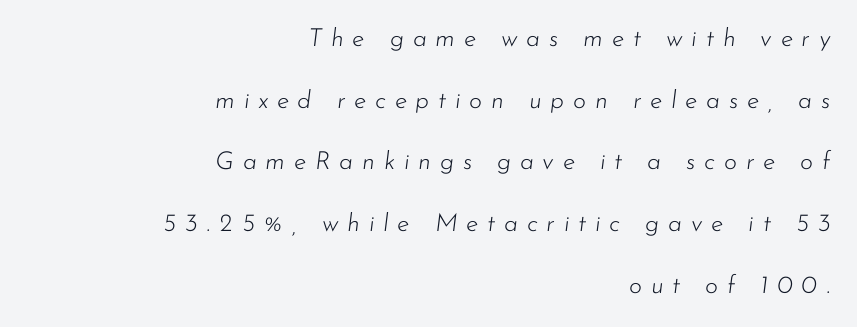
Posture: slanted. The space directly below the letters is spotless. Does the leading feel generous? Absolutely, it's lavish. The font sits on the lighter half of the weight spectrum, regular included. The typesetter chose a ragged-left arrangement here.
